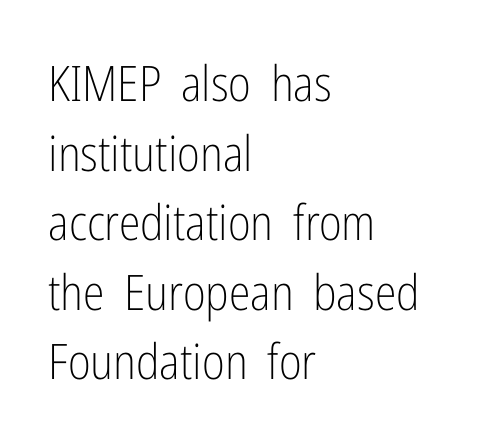
The image shows 49 px light, condensed sans-serif type, upright; set left-aligned, normal line spacing (1.42x), normal letter spacing, not underlined; low stroke contrast and a medium x-height.
